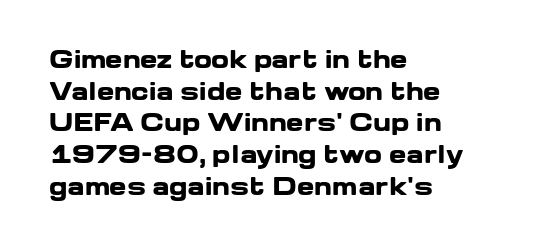
The lines are quadded left. Regular leading. Nothing unusual about the tracking: characters are spaced as the font intends. The font is running at its bold setting. Tall strokes in this sample are plumb rather than angled.
